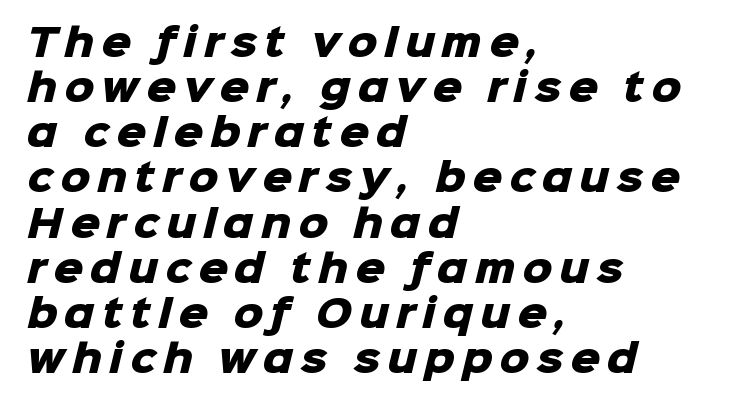
Q: Is the text bold? A: Yes.
Q: Is the typeface a serif or a sans-serif typeface? A: Sans-serif.
Q: Is the text underlined? A: No.
Q: How is the paragraph aligned? A: Left-aligned.
Q: Width (condensed, normal, or wide)? A: Normal.
Q: Stroke contrast? A: Low.
Q: x-height? A: Medium.
Q: Monospaced? A: No.
